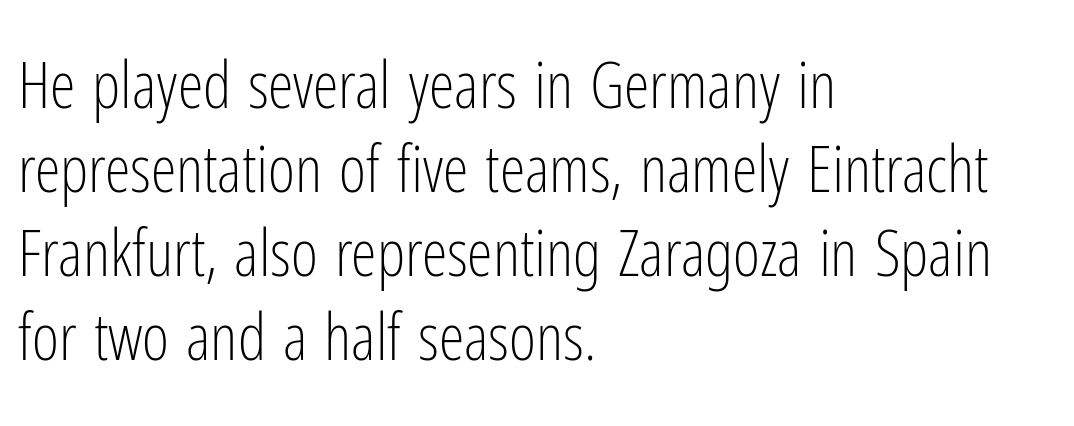
The image shows 65 px light, condensed sans-serif type, upright; set left-aligned, normal line spacing (1.29x), normal letter spacing, not underlined; low stroke contrast and a medium x-height.
